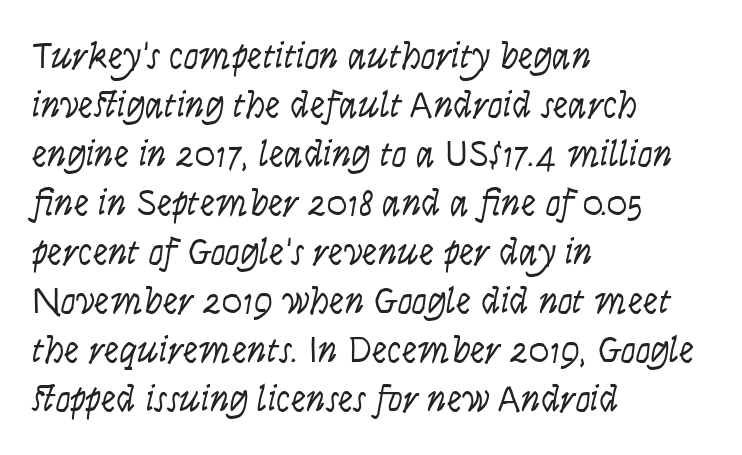
The string is rendered with underlining switched off. The letterforms sit at book weight or below. This rendering uses left alignment, leaving the right contour irregular. The tracking reads as untouched default to a designer's eye.
